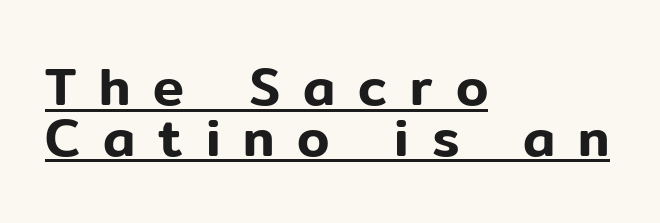
{"serif": "no", "italic": "no", "width": "normal", "stroke_contrast": "low", "x_height": "medium", "monospaced": "no", "underline": "yes", "align": "left", "line_spacing": "tight", "line_spacing_ratio": 0.98, "letter_spacing": "wide", "letter_spacing_em": 0.44, "glyph_px": 52}
